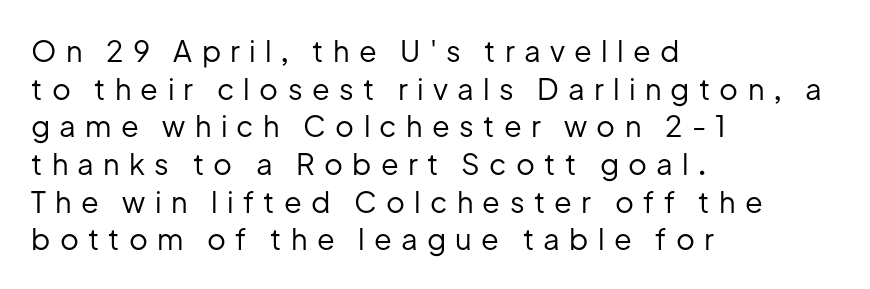
Q: Is the text bold? A: No.
Q: Is the text italic (slanted)? A: No, it is upright.
Q: Is the typeface a serif or a sans-serif typeface? A: Sans-serif.
Q: Is the text underlined? A: No.
Q: How is the paragraph aligned? A: Left-aligned.
Q: Is the spacing between letters normal or unusually wide? A: Unusually wide.
Q: Is the spacing between lines tight, normal or loose? A: Normal.
Q: Width (condensed, normal, or wide)? A: Normal.
Q: Stroke contrast? A: Low.
Q: x-height? A: Medium.
Q: Monospaced? A: No.
